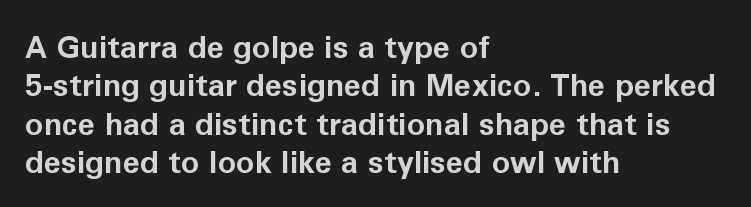
Inter-character spacing is left at the font's built-in metrics. This sample has the flowing, uneven cadence of proportional lettering. The specimen omits any rule beneath the text block's lines. This rendering employs a face without finishing strokes, i.e., a sans-serif.
